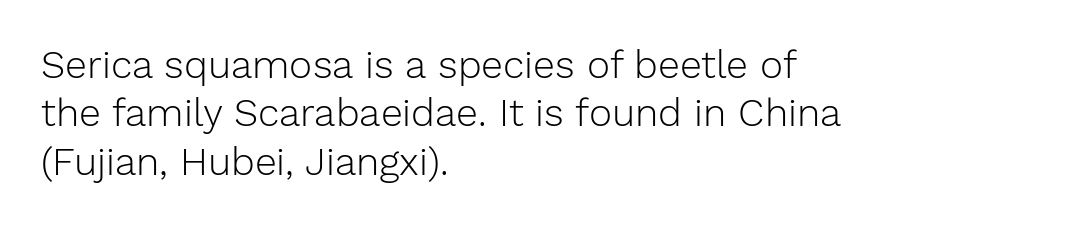
Where is the straight margin? On the left. In terms of posture, this sample is upright. Each word holds together tightly as a unit, with standard inter-letter gaps. A typesetter would call this proportional, since set widths differ per character.
